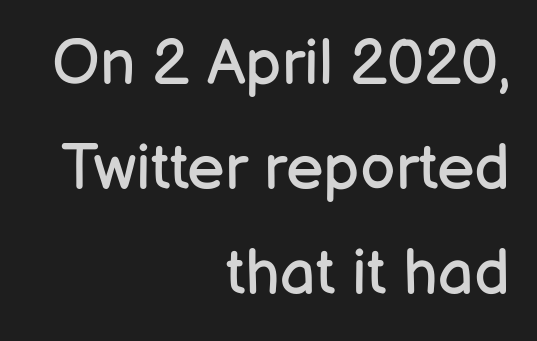
This sample uses a sans-serif face. You can tell it's not italic because the verticals are truly vertical. Weight: regular or lighter. Note the varied advance widths — an 'i' is clearly narrower than an 'm'. The ragged edge is on the left, which tells us the setting is flush right. Spacing between characters is what you'd get straight out of the box.
